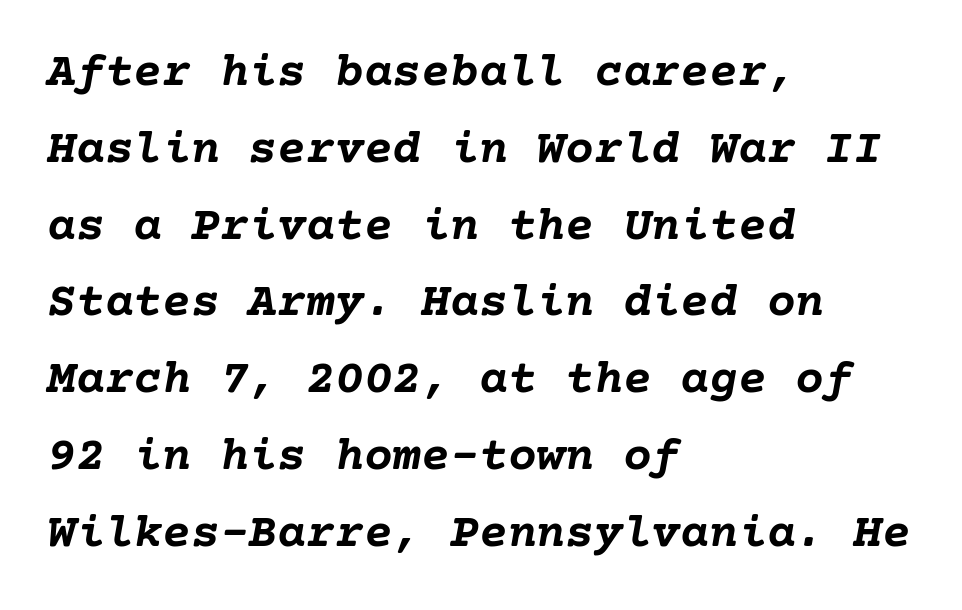
The image shows 48 px semibold type, italic (leaning right); set left-aligned, normal line spacing (1.6x), normal letter spacing, not underlined; low stroke contrast and a medium x-height.
